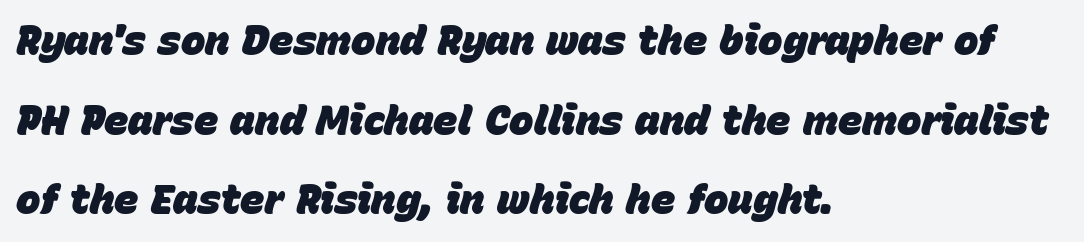
{"italic": "yes", "lean": "right", "slant_degrees": 15, "bold": "yes", "weight": "heavy", "width": "normal", "stroke_contrast": "low", "x_height": "large", "monospaced": "no", "underline": "no", "align": "left", "line_spacing": "loose", "line_spacing_ratio": 1.94, "letter_spacing": "normal", "letter_spacing_em": 0.0, "glyph_px": 41}
